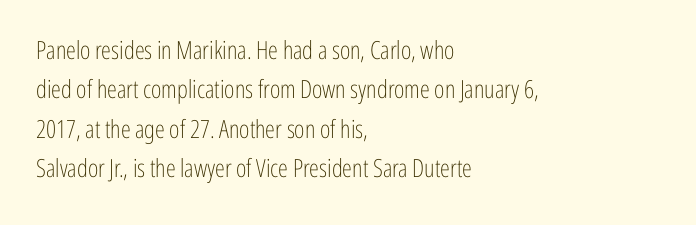
{"italic": "no", "bold": "no", "underline": "no", "align": "left", "line_spacing": "normal", "line_spacing_ratio": 1.58, "letter_spacing": "normal", "letter_spacing_em": 0.0, "glyph_px": 25}
